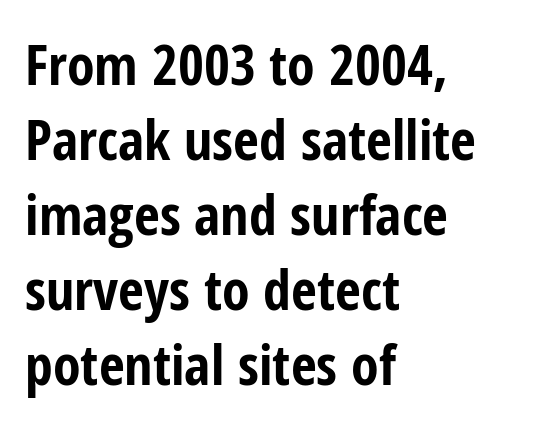
Casual observation: everything's shoved over to the left. Style check: upright. Default kerning and tracking; the words read as compact shapes. Letters rest on an invisible, unmarked baseline. Quick note: interline space is typical. The passage shown is typeset with a sans-serif family.
